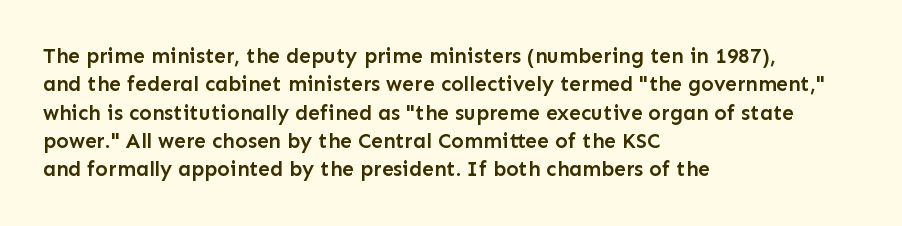
Q: Is the text bold? A: Semi-bold.
Q: Is the text italic (slanted)? A: No, it is upright.
Q: Is the text underlined? A: No.
Q: How is the paragraph aligned? A: Left-aligned.
Q: Is the spacing between letters normal or unusually wide? A: Normal.
Q: Is the spacing between lines tight, normal or loose? A: Normal.
